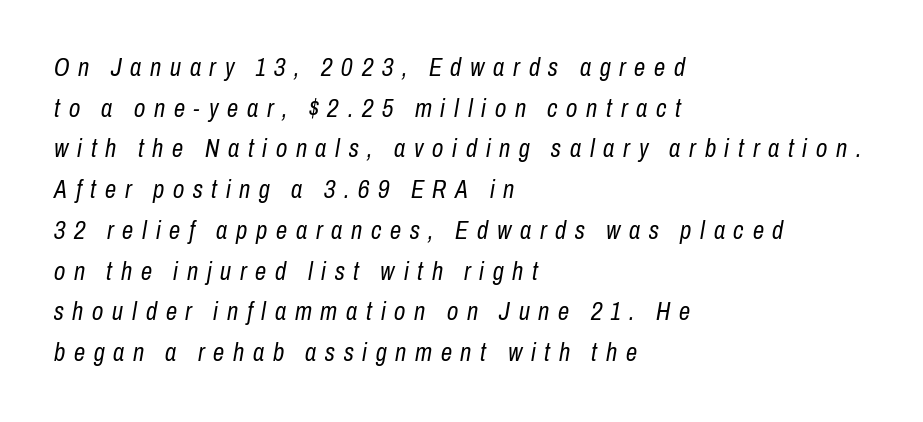
This reads as an unemphasized weight, regular at the heaviest. Notice how descenders clear the ascenders below comfortably — that's standard leading. Slant detected: the letters are inclined. Tracking value appears strongly positive — letters spread wide. Each row of text sits above clean, open space.
